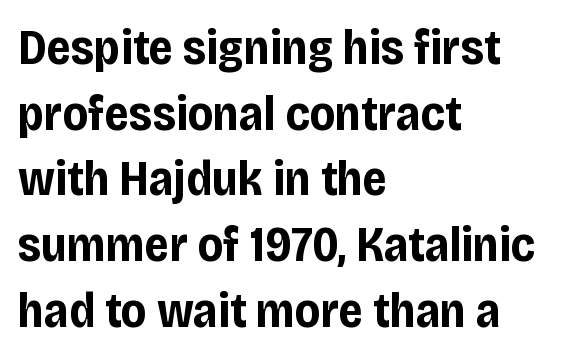
Q: Is the text bold? A: Yes.
Q: Is the text italic (slanted)? A: No, it is upright.
Q: Is the typeface a serif or a sans-serif typeface? A: Sans-serif.
Q: Is the text underlined? A: No.
Q: How is the paragraph aligned? A: Left-aligned.
Q: Is the spacing between letters normal or unusually wide? A: Normal.
Q: Is the spacing between lines tight, normal or loose? A: Normal.
Q: Width (condensed, normal, or wide)? A: Condensed.
Q: Stroke contrast? A: Low.
Q: x-height? A: Large.
Q: Monospaced? A: No.
